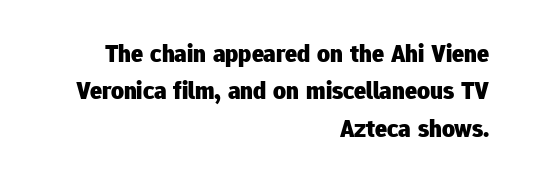
Q: Is the text bold? A: Yes.
Q: Is the text italic (slanted)? A: No, it is upright.
Q: Is the text underlined? A: No.
Q: How is the paragraph aligned? A: Right-aligned.
Q: Is the spacing between letters normal or unusually wide? A: Normal.
Q: Is the spacing between lines tight, normal or loose? A: Normal.
